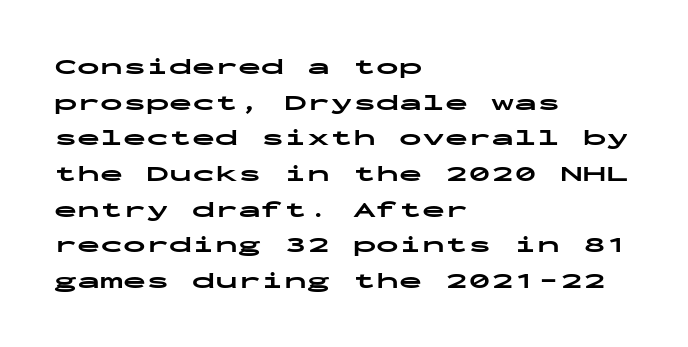
The image shows 23 px bold type, upright; set left-aligned, normal line spacing (1.55x), normal letter spacing, not underlined.
